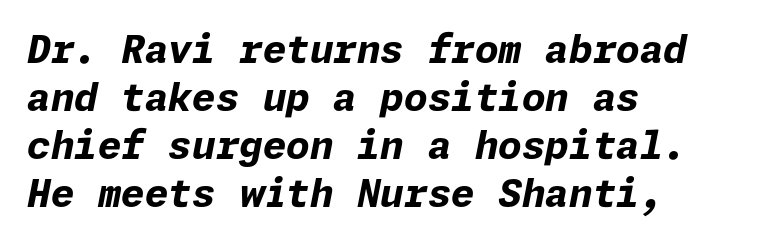
{"italic": "yes", "lean": "right", "slant_degrees": 11, "bold": "yes", "weight": "bold", "width": "normal", "stroke_contrast": "low", "x_height": "medium", "underline": "no", "align": "left", "line_spacing": "normal", "line_spacing_ratio": 1.26, "letter_spacing": "normal", "letter_spacing_em": 0.0, "glyph_px": 38}
